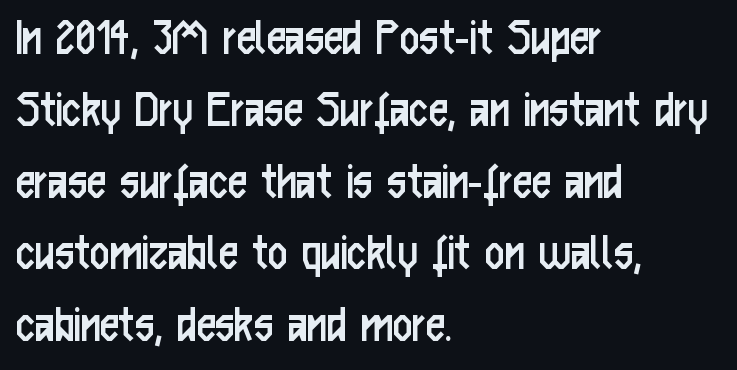
The image shows 54 px regular-weight, condensed sans-serif type, upright; set left-aligned, normal line spacing (1.33x), normal letter spacing, not underlined; low stroke contrast and a medium x-height.
